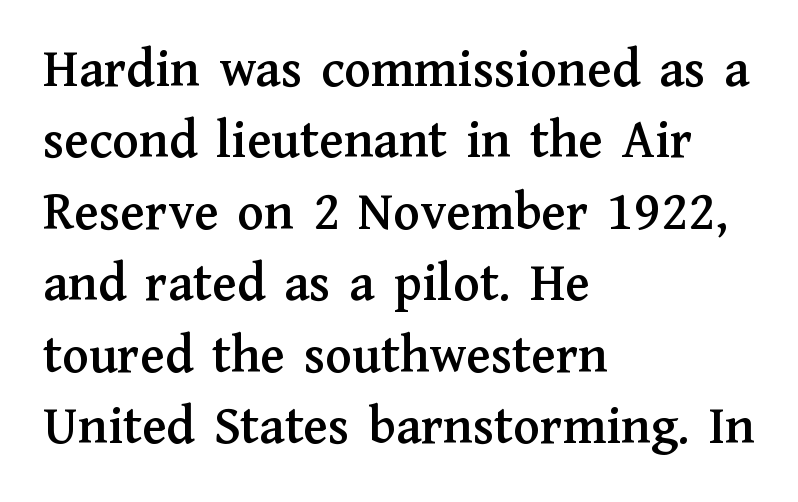
The image shows 55 px serif type, upright; set left-aligned, normal line spacing (1.3x), normal letter spacing, not underlined; medium stroke contrast and a medium x-height.
